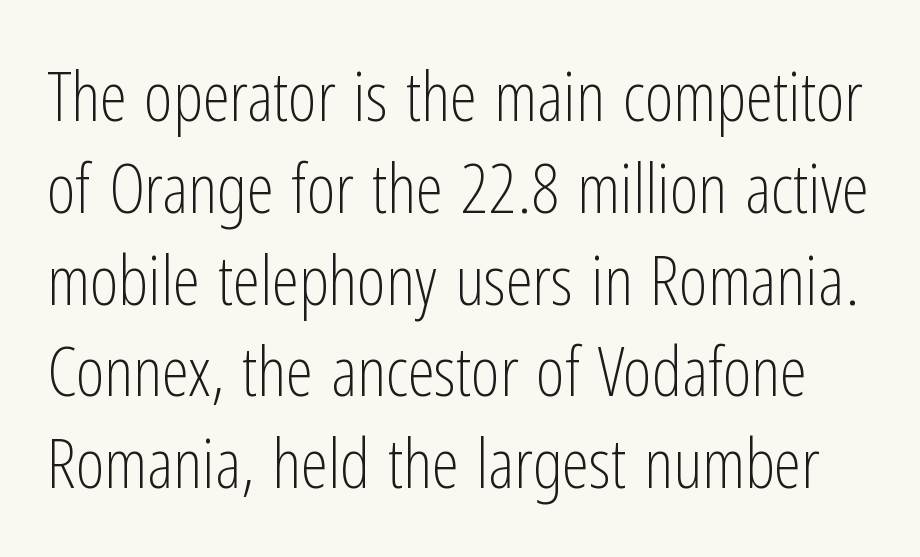
The image shows 69 px light, condensed sans-serif type, upright; set normal line spacing (1.33x), normal letter spacing, not underlined; low stroke contrast and a medium x-height.
